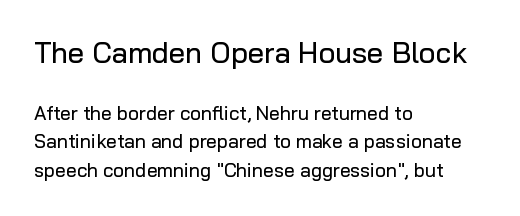
The image shows 29 px sans-serif type, upright; set left-aligned, normal line spacing (1.5x), normal letter spacing, not underlined; the first (top) block is 1.53x larger; low stroke contrast and a medium x-height.
